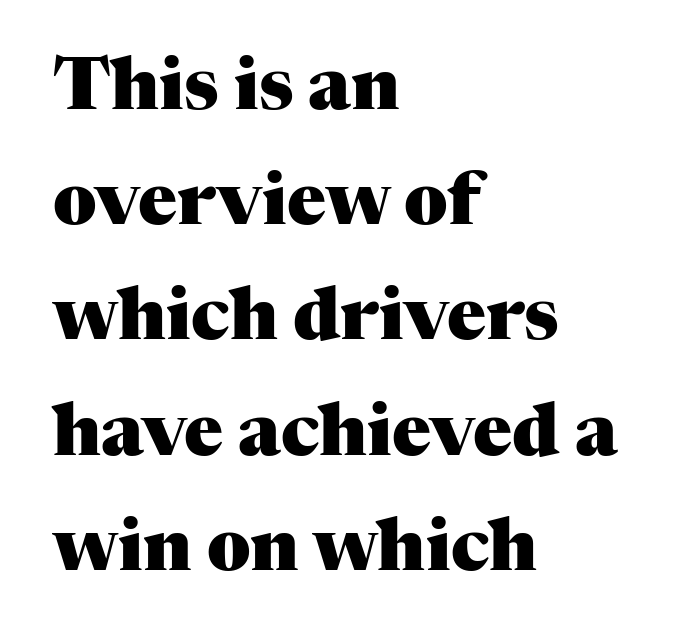
The line texture is even and compact thanks to regular tracking. Students, observe: this is what conventionally led text looks like. The rendering anchors every line to the left-hand side. Each glyph is drawn with heavy, bold strokes. Letters rest on an invisible, unmarked baseline. Vertical strokes here are truly vertical.
